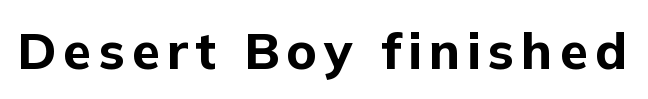
Type without underlining. A sans-serif font was chosen for this passage. Proportional: the letters do not fall into vertical columns. Is the type bold? Yes — the strokes are clearly thick and heavy.
